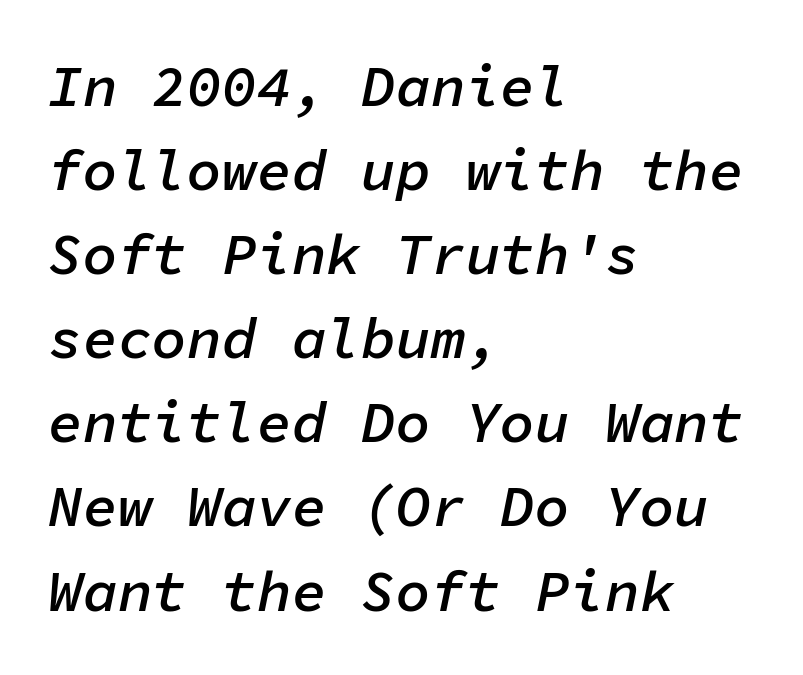
Q: Is the text bold? A: Semi-bold.
Q: Is the text italic (slanted)? A: Yes, it leans right by about 11 degrees.
Q: Is the text underlined? A: No.
Q: How is the paragraph aligned? A: Left-aligned.
Q: Is the spacing between letters normal or unusually wide? A: Normal.
Q: Is the spacing between lines tight, normal or loose? A: Normal.
Q: Width (condensed, normal, or wide)? A: Normal.
Q: Stroke contrast? A: Low.
Q: x-height? A: Medium.
Q: Monospaced? A: Yes.
